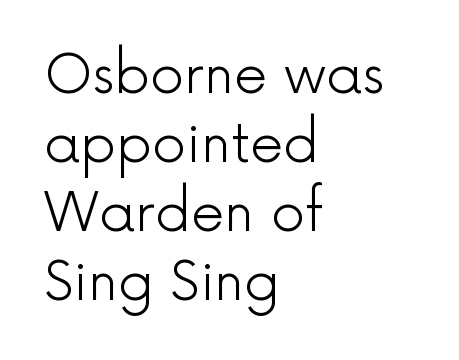
The image shows 53 px light sans-serif type, upright; set left-aligned, normal line spacing (1.3x), normal letter spacing, not underlined; a medium x-height.
